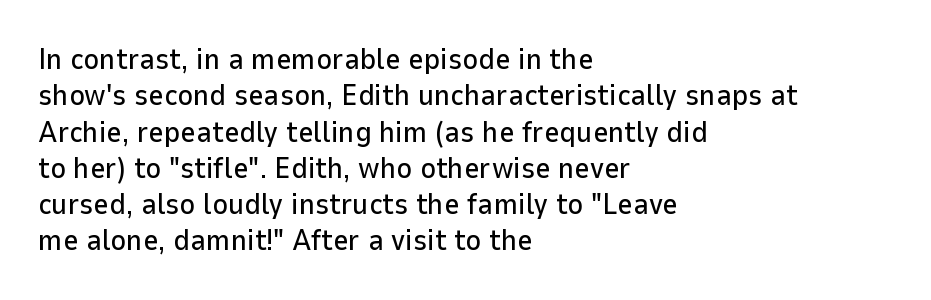
Q: Is the text italic (slanted)? A: No, it is upright.
Q: Is the typeface a serif or a sans-serif typeface? A: Sans-serif.
Q: Is the text underlined? A: No.
Q: How is the paragraph aligned? A: Left-aligned.
Q: Is the spacing between letters normal or unusually wide? A: Normal.
Q: Width (condensed, normal, or wide)? A: Normal.
Q: Stroke contrast? A: Low.
Q: x-height? A: Medium.
Q: Monospaced? A: No.
